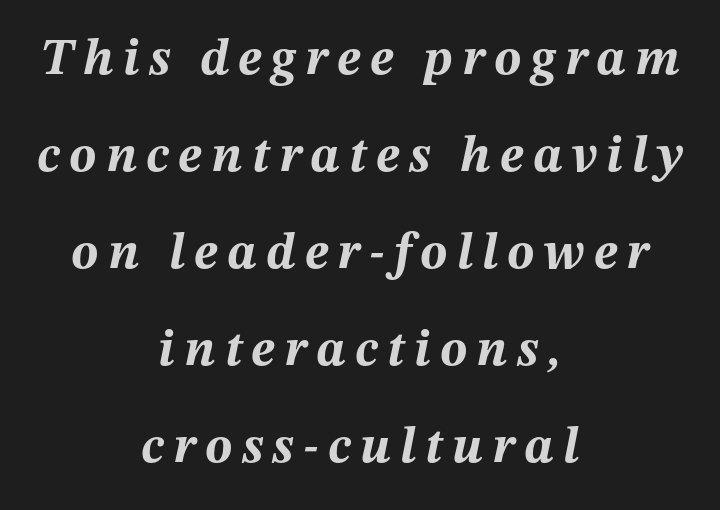
Is this a fixed-width face? No — the glyphs have proportional, varying widths. This sample is center-justified, so both line endings float freely. Leading is clearly above the norm, producing a sparse column. This sample uses an oblique cut, with every glyph tilted off the vertical. The glyphs are unaccompanied by any horizontal stroke below them.
